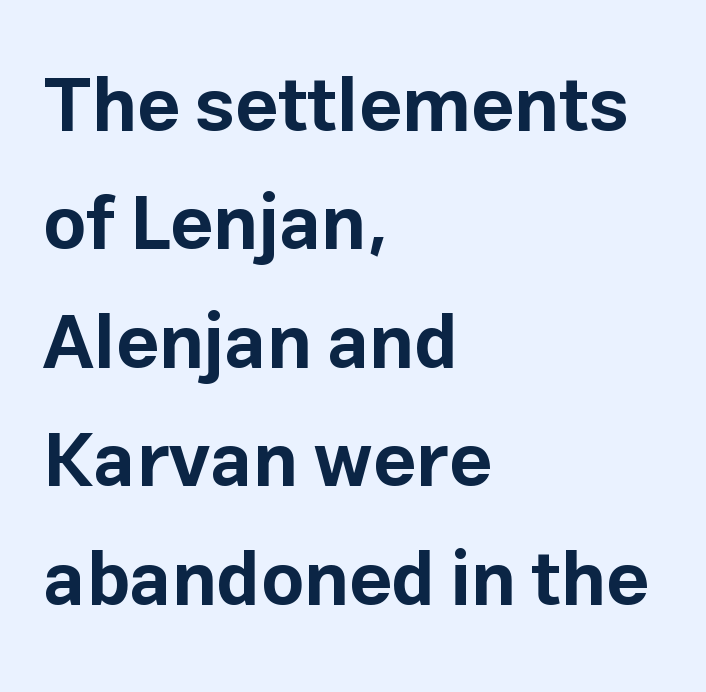
Q: Is the text bold? A: Yes.
Q: Is the text italic (slanted)? A: No, it is upright.
Q: Is the typeface a serif or a sans-serif typeface? A: Sans-serif.
Q: Is the text underlined? A: No.
Q: How is the paragraph aligned? A: Left-aligned.
Q: Is the spacing between letters normal or unusually wide? A: Normal.
Q: Is the spacing between lines tight, normal or loose? A: Normal.
Q: Width (condensed, normal, or wide)? A: Normal.
Q: Stroke contrast? A: Low.
Q: x-height? A: Medium.
Q: Monospaced? A: No.
